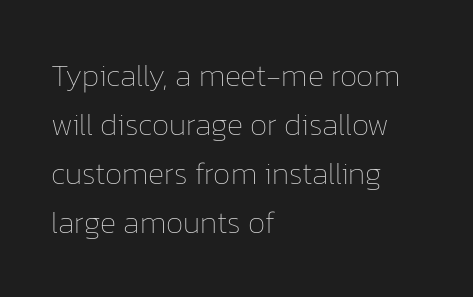
{"italic": "no", "bold": "no", "weight": "thin", "width": "normal", "stroke_contrast": "low", "x_height": "medium", "monospaced": "no", "underline": "no", "align": "left", "line_spacing": "normal", "line_spacing_ratio": 1.58, "letter_spacing": "normal", "letter_spacing_em": 0.0, "glyph_px": 31}
